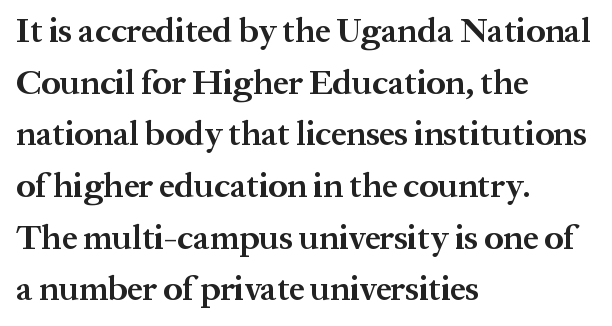
{"serif": "yes", "italic": "no", "bold": "yes", "weight": "bold", "width": "normal", "stroke_contrast": "medium", "x_height": "medium", "monospaced": "no", "underline": "no", "align": "left", "line_spacing": "normal", "line_spacing_ratio": 1.52, "letter_spacing": "normal", "letter_spacing_em": 0.0, "glyph_px": 34}
